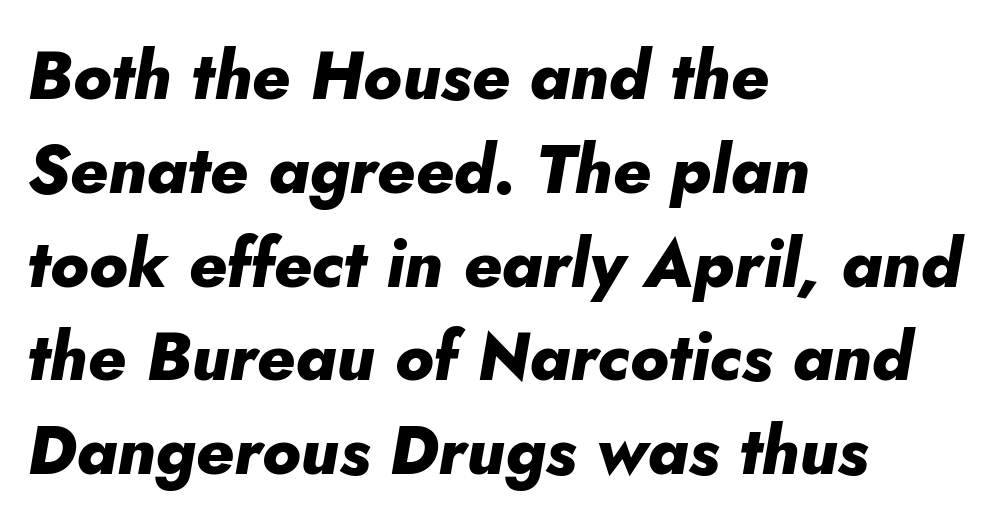
{"italic": "yes", "lean": "right", "slant_degrees": 10, "bold": "yes", "weight": "heavy", "width": "normal", "stroke_contrast": "low", "x_height": "small", "monospaced": "no", "underline": "no", "align": "left", "line_spacing": "normal", "line_spacing_ratio": 1.4, "letter_spacing": "normal", "letter_spacing_em": 0.0, "glyph_px": 67}
